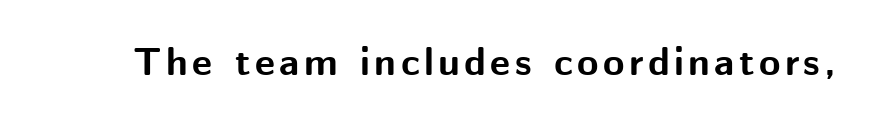
{"serif": "no", "italic": "no", "bold": "yes", "weight": "bold", "width": "normal", "stroke_contrast": "medium", "x_height": "medium", "monospaced": "no", "underline": "no", "glyph_px": 39}
